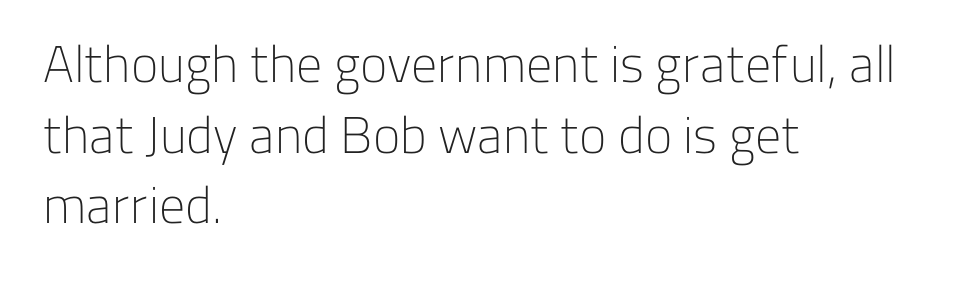
Students, note that the glyphs here touch the page at normal intervals. Nothing heavy about these letters — not bold at all. The passage shown is typed in a proportional face where columns would drift. The typesetter chose a ragged-right arrangement here.
